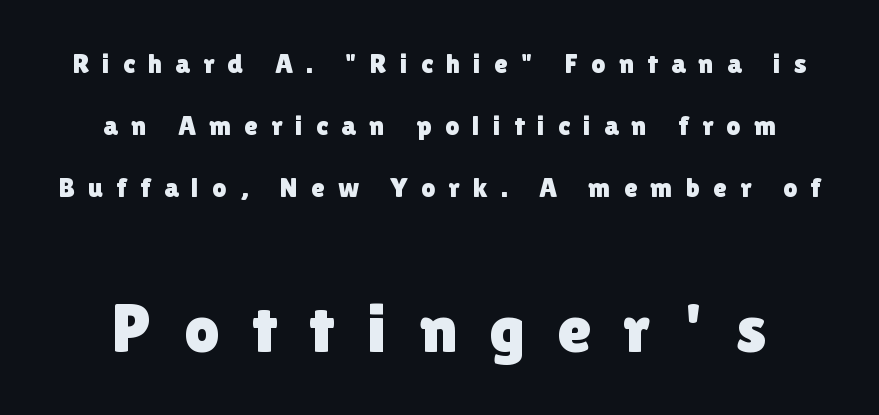
Italic? Not at all — the glyphs are vertical. Check under the words: just untouched page. Here the second block reads like a headline and the first like body copy. Baseline-to-baseline distance is far greater than the letter height. Serif or sans? Sans — the stroke terminals are bare.
